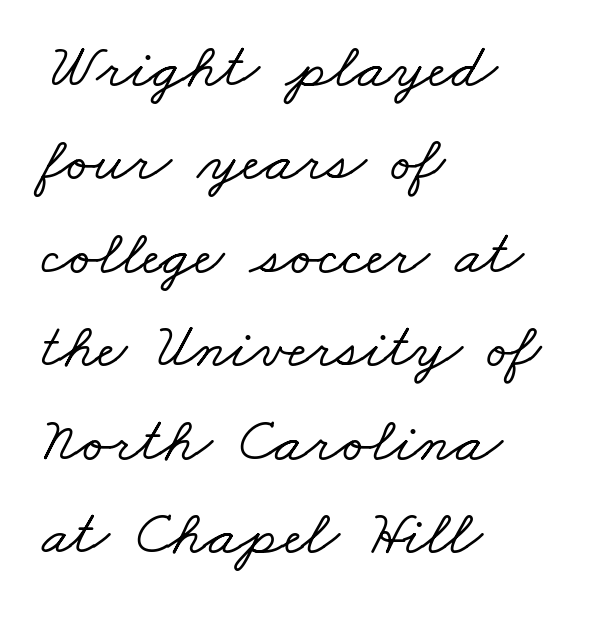
{"serif": "yes", "width": "wide", "stroke_contrast": "low", "x_height": "small", "monospaced": "no", "underline": "no", "align": "left", "line_spacing": "normal", "line_spacing_ratio": 1.46, "letter_spacing": "normal", "letter_spacing_em": 0.0, "glyph_px": 64}
